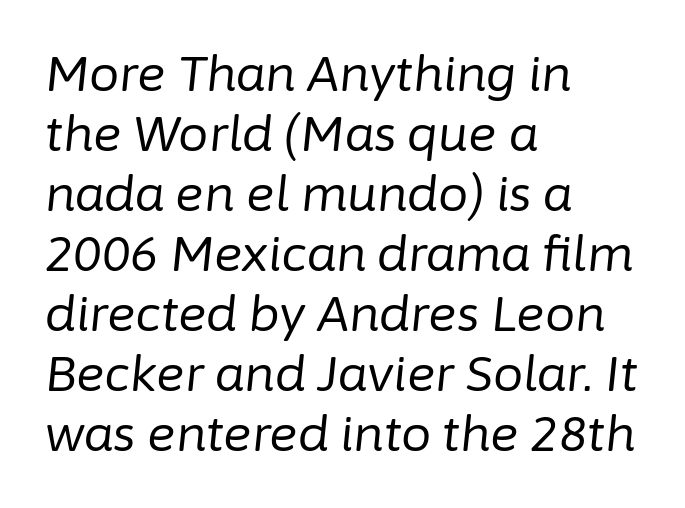
Q: Is the text bold? A: No.
Q: Is the text italic (slanted)? A: Yes, it leans right by about 6 degrees.
Q: Is the text underlined? A: No.
Q: How is the paragraph aligned? A: Left-aligned.
Q: Is the spacing between letters normal or unusually wide? A: Normal.
Q: Is the spacing between lines tight, normal or loose? A: Normal.
Q: Width (condensed, normal, or wide)? A: Normal.
Q: Stroke contrast? A: Low.
Q: x-height? A: Medium.
Q: Monospaced? A: No.
